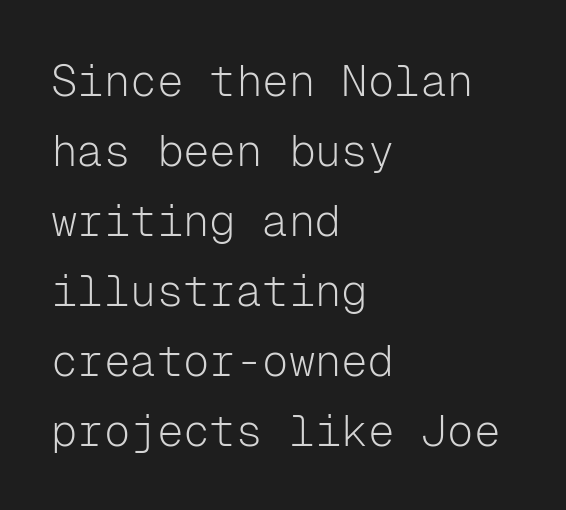
Q: Is the text bold? A: No.
Q: Is the text italic (slanted)? A: No, it is upright.
Q: Is the typeface a serif or a sans-serif typeface? A: Sans-serif.
Q: Is the text underlined? A: No.
Q: How is the paragraph aligned? A: Left-aligned.
Q: Is the spacing between letters normal or unusually wide? A: Normal.
Q: Is the spacing between lines tight, normal or loose? A: Normal.
Q: Width (condensed, normal, or wide)? A: Normal.
Q: Stroke contrast? A: Low.
Q: x-height? A: Medium.
Q: Monospaced? A: Yes.
